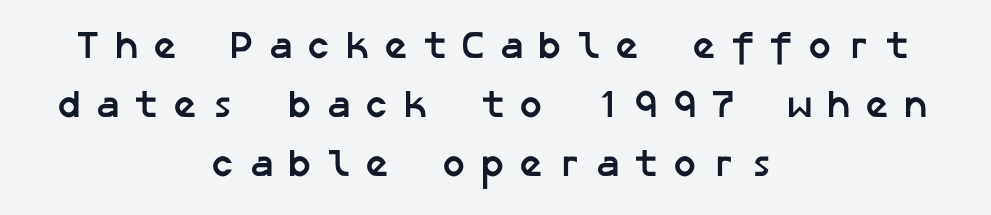
The image shows 39 px semibold sans-serif type; set centered, normal line spacing (1.51x), unusually wide letter spacing (+0.32 em), not underlined; low stroke contrast and a medium x-height.
